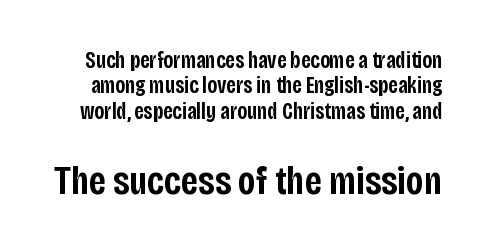
{"serif": "no", "italic": "no", "bold": "semi", "weight": "semibold", "width": "condensed", "stroke_contrast": "low", "x_height": "large", "monospaced": "no", "underline": "no", "line_spacing": "tight", "line_spacing_ratio": 1.1, "letter_spacing": "normal", "letter_spacing_em": 0.0, "larger_block": "second", "size_ratio": 1.78, "glyph_px": 41}
